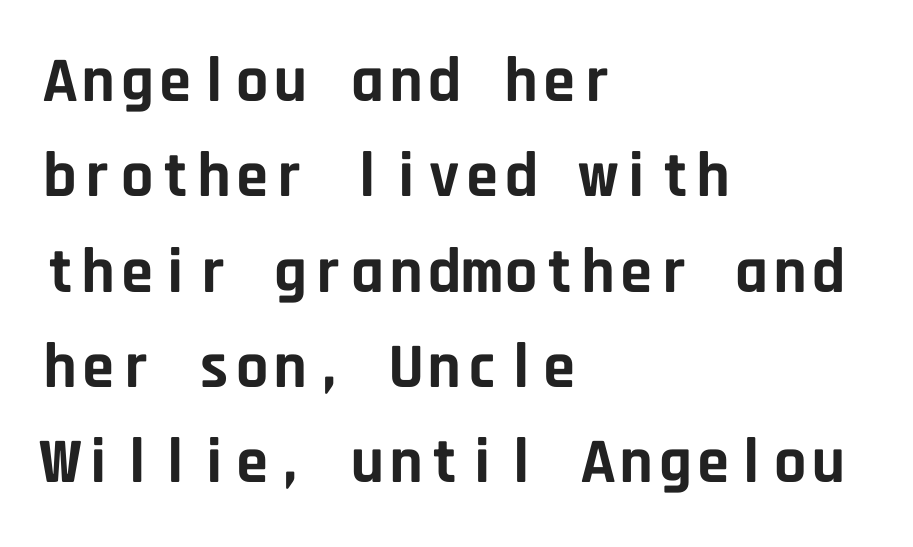
A typesetter would call this leading conventional body-copy spacing. Think of a typewriter: that constant character pitch is what you see here. A typesetter would call this zero additional tracking. The strokes are fattened all the way to bold. Is the block centered? No — it sits flush against the left margin.
